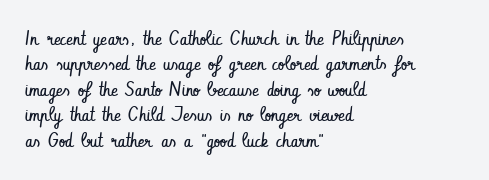
Q: Is the text bold? A: No.
Q: Is the text italic (slanted)? A: No, it is upright.
Q: Is the text underlined? A: No.
Q: How is the paragraph aligned? A: Left-aligned.
Q: Is the spacing between letters normal or unusually wide? A: Normal.
Q: Is the spacing between lines tight, normal or loose? A: Normal.
